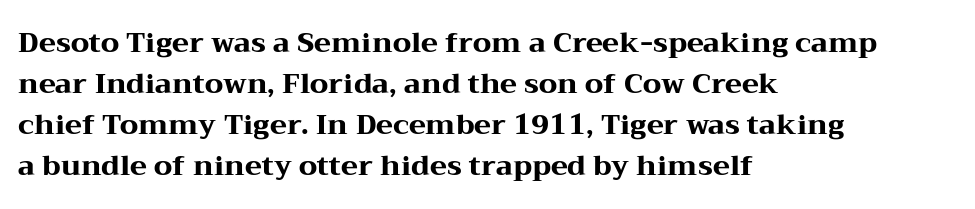
The image shows 28 px heavy, wide serif type, upright; set left-aligned, normal line spacing (1.47x), normal letter spacing, not underlined; medium stroke contrast and a medium x-height.
